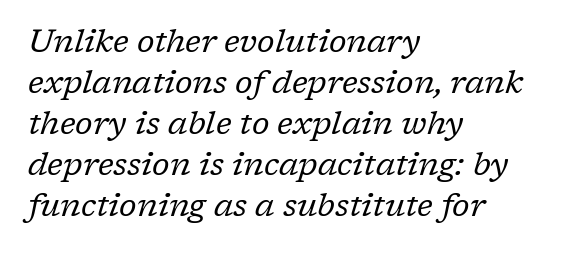
Q: Is the text bold? A: No.
Q: Is the text italic (slanted)? A: Yes, it leans right by about 17 degrees.
Q: Is the typeface a serif or a sans-serif typeface? A: Serif.
Q: Is the text underlined? A: No.
Q: How is the paragraph aligned? A: Left-aligned.
Q: Is the spacing between letters normal or unusually wide? A: Normal.
Q: Is the spacing between lines tight, normal or loose? A: Normal.
Q: Width (condensed, normal, or wide)? A: Normal.
Q: Stroke contrast? A: Low.
Q: x-height? A: Medium.
Q: Monospaced? A: No.
